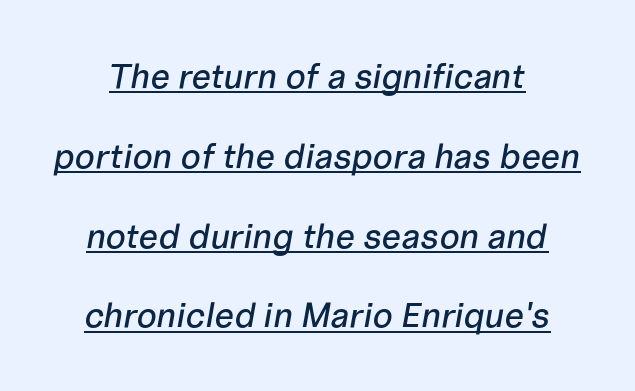
The image shows 35 px text type, italic (leaning right); set loose line spacing (2.28x), normal letter spacing, underlined; low stroke contrast and a medium x-height.
